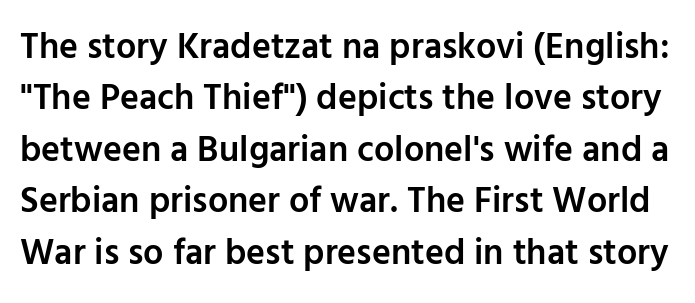
The image shows 36 px semibold sans-serif type, upright; set normal line spacing (1.43x), normal letter spacing, not underlined; low stroke contrast and a medium x-height.
